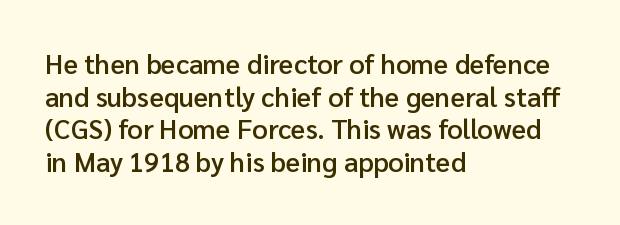
Q: Is the text bold? A: Semi-bold.
Q: Is the text italic (slanted)? A: No, it is upright.
Q: Is the text underlined? A: No.
Q: How is the paragraph aligned? A: Left-aligned.
Q: Is the spacing between letters normal or unusually wide? A: Normal.
